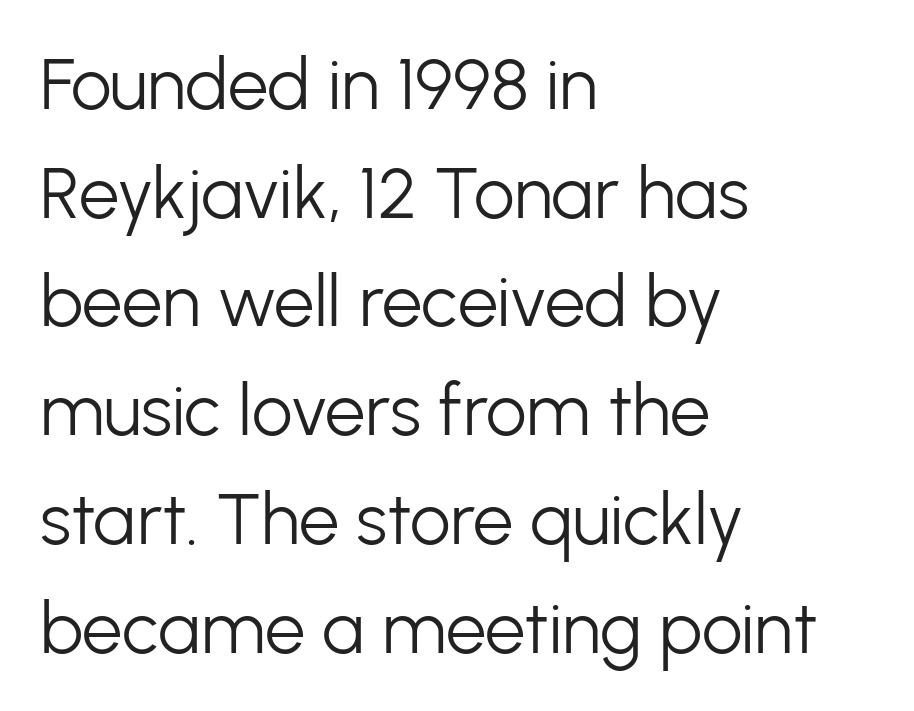
The image shows 72 px light sans-serif type, upright; set left-aligned, normal line spacing (1.51x), normal letter spacing, not underlined; low stroke contrast and a medium x-height.
